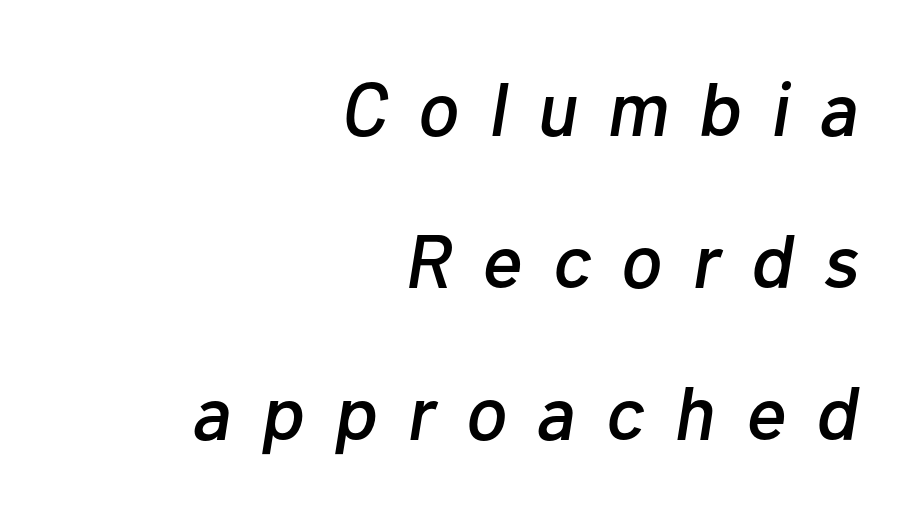
{"italic": "yes", "lean": "right", "slant_degrees": 10, "width": "normal", "stroke_contrast": "low", "x_height": "medium", "monospaced": "no", "underline": "no", "align": "right", "line_spacing": "loose", "line_spacing_ratio": 2.0, "letter_spacing": "wide", "letter_spacing_em": 0.4, "glyph_px": 76}
